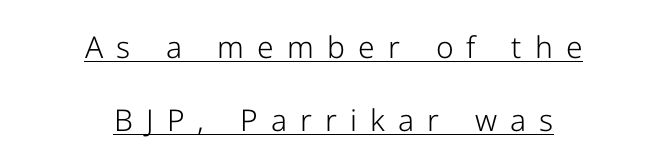
The image shows 30 px light sans-serif type, upright; set centered, loose line spacing (2.44x), unusually wide letter spacing (+0.44 em), underlined; low stroke contrast and a medium x-height.
